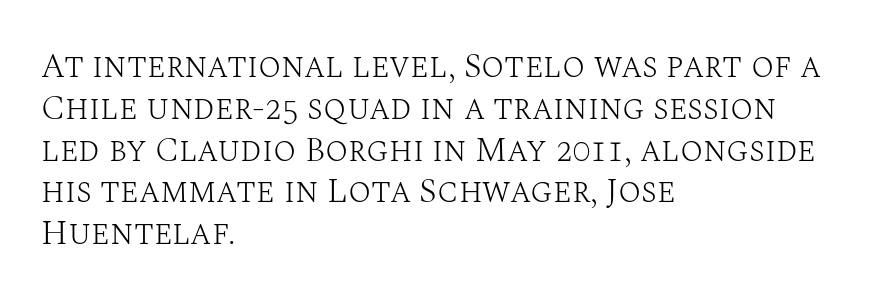
Honestly, the letter spacing is just normal — you wouldn't notice it. Does the copy run flush right? No — it runs flush left. The type sits square on the baseline with zero lean. This sample has the flowing, uneven cadence of proportional lettering.
